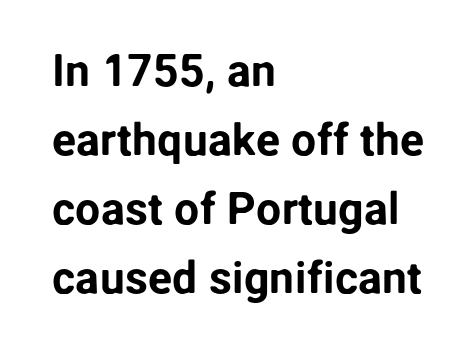
Q: Is the text italic (slanted)? A: No, it is upright.
Q: Is the typeface a serif or a sans-serif typeface? A: Sans-serif.
Q: Is the text underlined? A: No.
Q: How is the paragraph aligned? A: Left-aligned.
Q: Is the spacing between letters normal or unusually wide? A: Normal.
Q: Is the spacing between lines tight, normal or loose? A: Normal.
Q: Width (condensed, normal, or wide)? A: Normal.
Q: Stroke contrast? A: Low.
Q: x-height? A: Medium.
Q: Monospaced? A: No.
